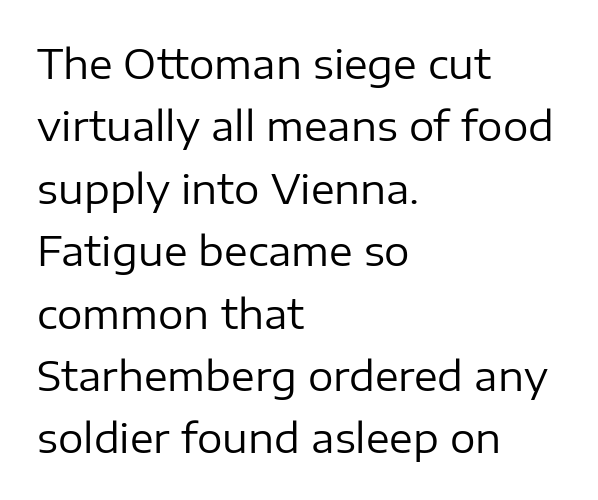
The letters advance in unequal steps, a hallmark of proportional type. A light-to-regular cut is what we see here. Alignment: flush left. Successive baselines arrive at the customary interval. The words here are not underlined. Every character sits straight up, as roman type does.
